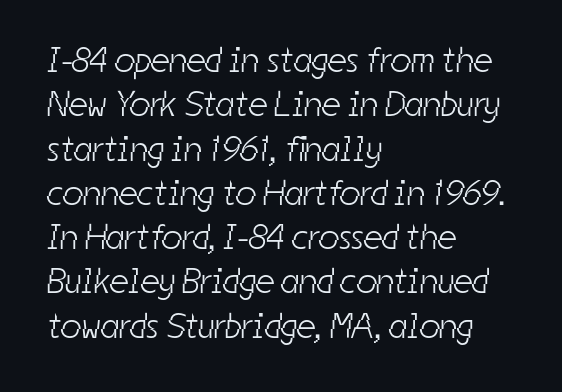
The image shows 36 px light, condensed sans-serif type; set left-aligned, line spacing 1.23x, normal letter spacing, not underlined; low stroke contrast and a medium x-height.
